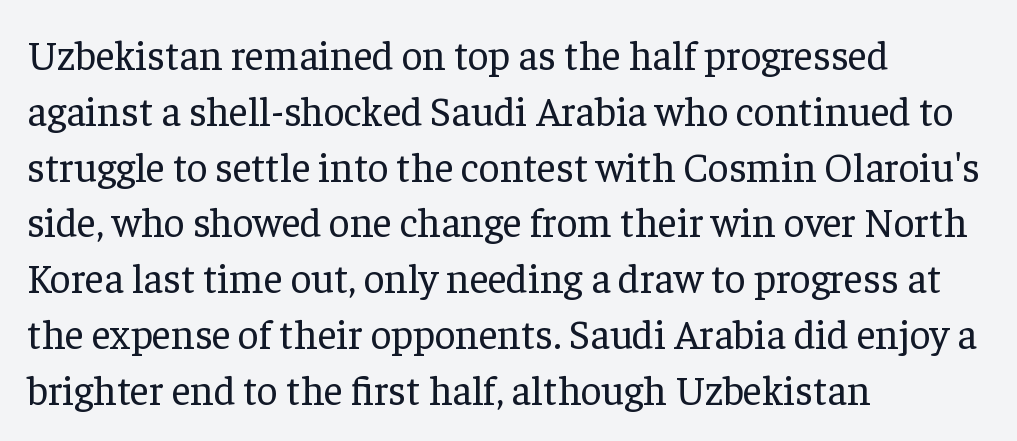
A quiet, ordinary-to-light weight characterises the typeface. Here the designer chose a conventional face with non-uniform glyph widths. Each new line begins a customary step beneath the previous one. The text was rendered using a seriffed face with decorative stroke endings. This rendering leaves character spacing at its baseline value.
